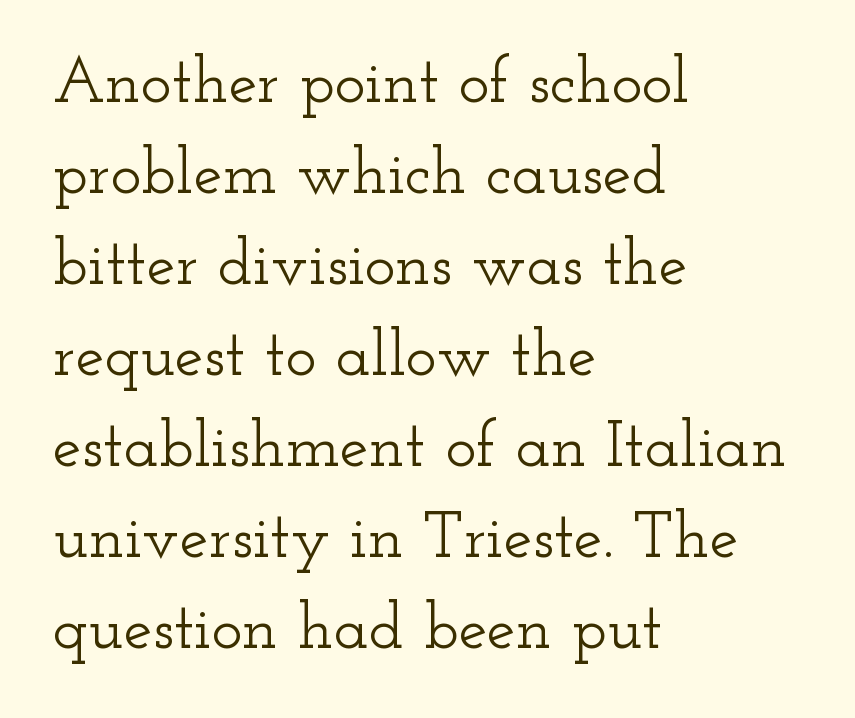
Upright lettering throughout. Character widths vary here, with narrow letters taking less room than wide ones. Leading: standard. The font family rendered here belongs to the serif group.
